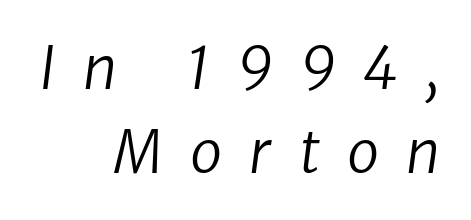
Q: Is the text bold? A: No.
Q: Is the typeface a serif or a sans-serif typeface? A: Sans-serif.
Q: Is the text underlined? A: No.
Q: How is the paragraph aligned? A: Right-aligned.
Q: Is the spacing between letters normal or unusually wide? A: Unusually wide.
Q: Is the spacing between lines tight, normal or loose? A: Normal.
Q: Width (condensed, normal, or wide)? A: Normal.
Q: Stroke contrast? A: Low.
Q: x-height? A: Medium.
Q: Monospaced? A: No.
